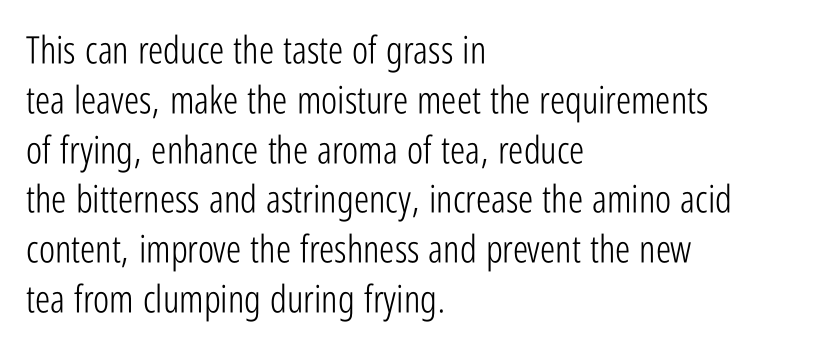
Spacing verdict: proportional, widths tailored to each character. The characters display no serif detailing; their extremities are plain. The typography opts for an upright posture over an oblique one. The strokes carry an ordinary text weight at most. Does extra space separate the letters? No, they use regular spacing.
